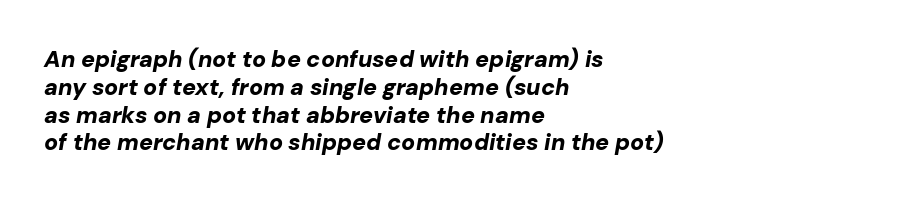
Clear beneath every line of the passage. Posture: slanted. These lines keep a tight, regular rhythm from letter to letter. The setting favours the left margin, as ordinary paragraphs usually do. Heavy-handed strokes throughout: this text is bold.
